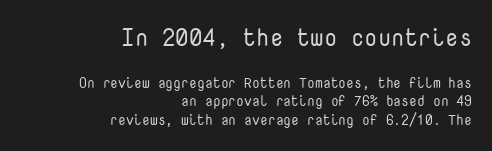
{"italic": "no", "bold": "no", "underline": "no", "align": "right", "line_spacing": "normal", "line_spacing_ratio": 1.35, "letter_spacing": "normal", "letter_spacing_em": 0.0, "larger_block": "first", "size_ratio": 1.71, "glyph_px": 24}
